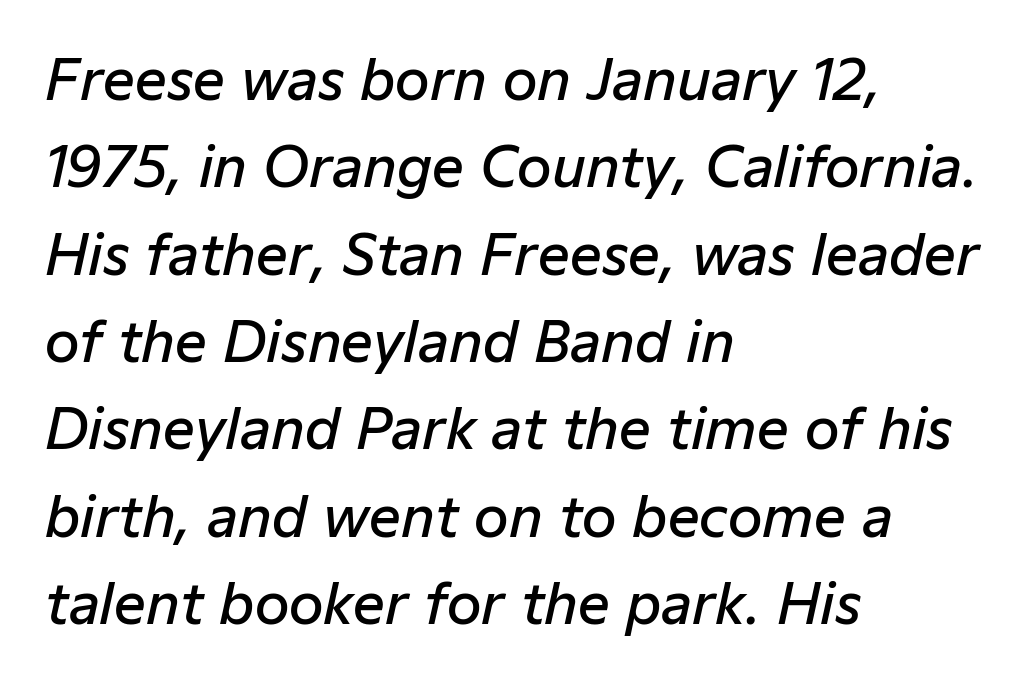
Compared with typical body copy, the letter spacing here is the same. Stems and bowls a touch heavier than normal — semibold. Compared with a centered layout, this one pins lines to the left instead. There's an unmistakable incline to the writing here.
